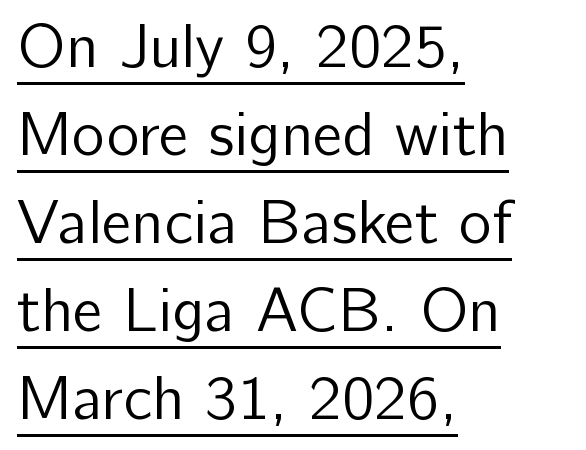
Each letter keeps its own natural width here, so spacing adapts to shape. The string is rendered with underlining switched on. What stands out about the letter spacing? Nothing — it is the standard amount. Students, observe: this is what conventionally led text looks like. Is the type heavy? It reads as light-to-regular instead.
